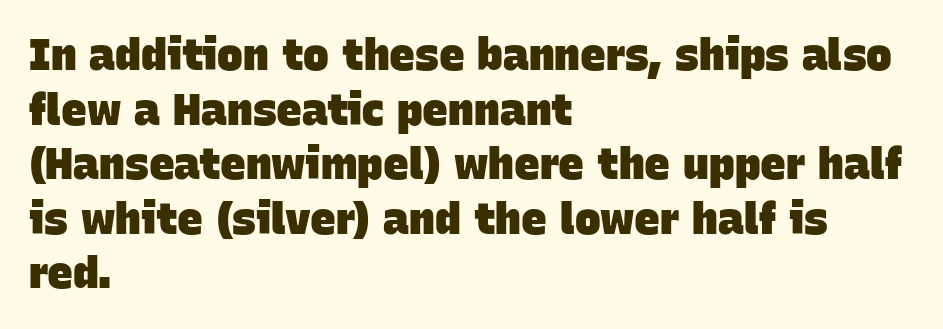
Q: Is the text bold? A: Yes.
Q: Is the typeface a serif or a sans-serif typeface? A: Sans-serif.
Q: Is the text underlined? A: No.
Q: How is the paragraph aligned? A: Left-aligned.
Q: Is the spacing between letters normal or unusually wide? A: Normal.
Q: Is the spacing between lines tight, normal or loose? A: Normal.
Q: Width (condensed, normal, or wide)? A: Normal.
Q: Stroke contrast? A: Low.
Q: x-height? A: Large.
Q: Monospaced? A: No.
